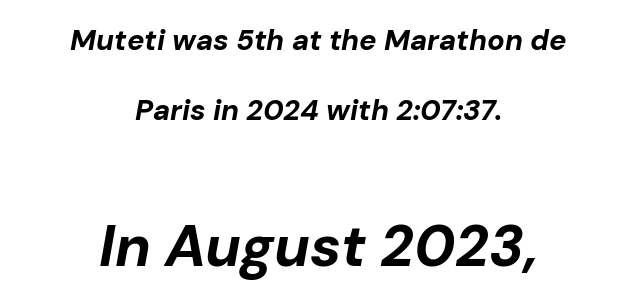
The glyphs look as if they've been sheared to an angle. A dark, heavy texture on the line: the type is bold. Whoever set this made the second block the dominant, larger element. Characters follow at the spacing the type designer built in. Where is the straight margin? There isn't one; the lines are centered.
